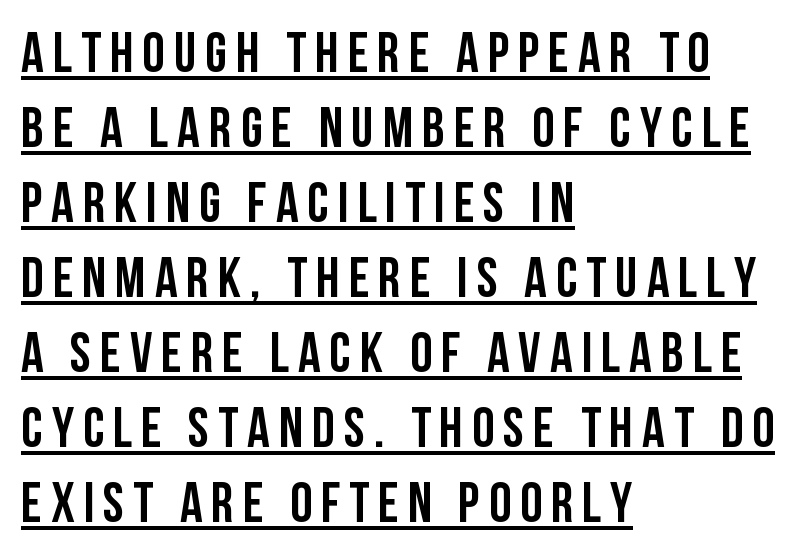
{"serif": "no", "italic": "no", "bold": "yes", "weight": "semibold", "width": "condensed", "stroke_contrast": "low", "x_height": "large", "monospaced": "no", "underline": "yes", "align": "left", "line_spacing": "normal", "line_spacing_ratio": 1.34, "glyph_px": 56}
